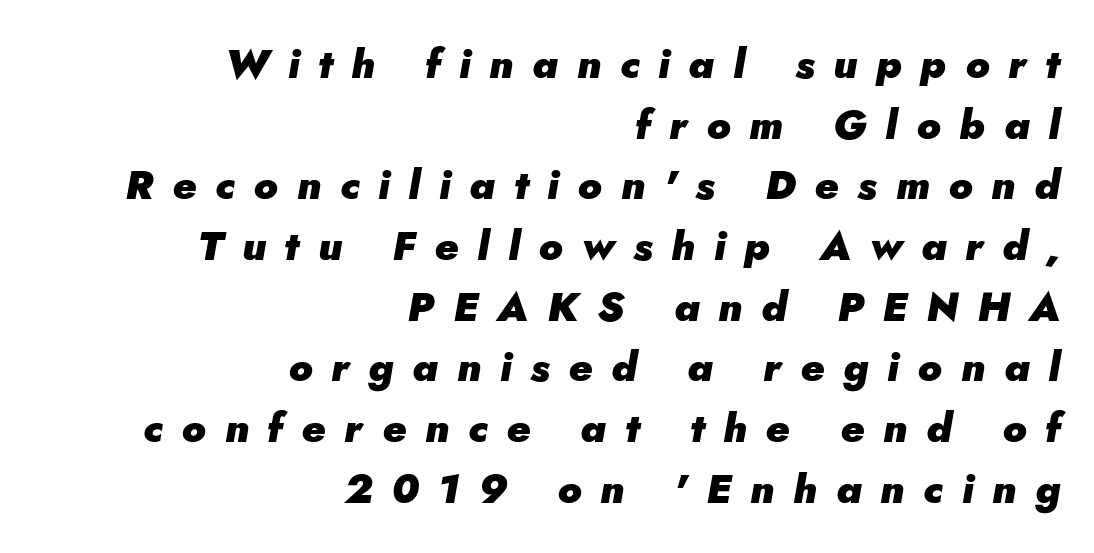
{"italic": "yes", "lean": "right", "slant_degrees": 5, "bold": "yes", "weight": "heavy", "width": "normal", "stroke_contrast": "low", "x_height": "small", "monospaced": "no", "underline": "no", "align": "right", "line_spacing": "normal", "line_spacing_ratio": 1.48, "letter_spacing": "wide", "letter_spacing_em": 0.46, "glyph_px": 41}
